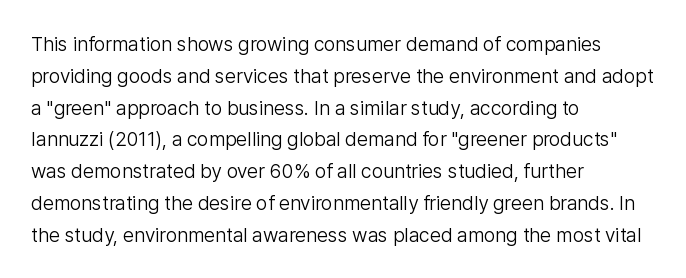
{"italic": "no", "bold": "no", "underline": "no", "align": "left", "line_spacing": "normal", "line_spacing_ratio": 1.59, "letter_spacing": "normal", "letter_spacing_em": 0.0, "glyph_px": 20}
